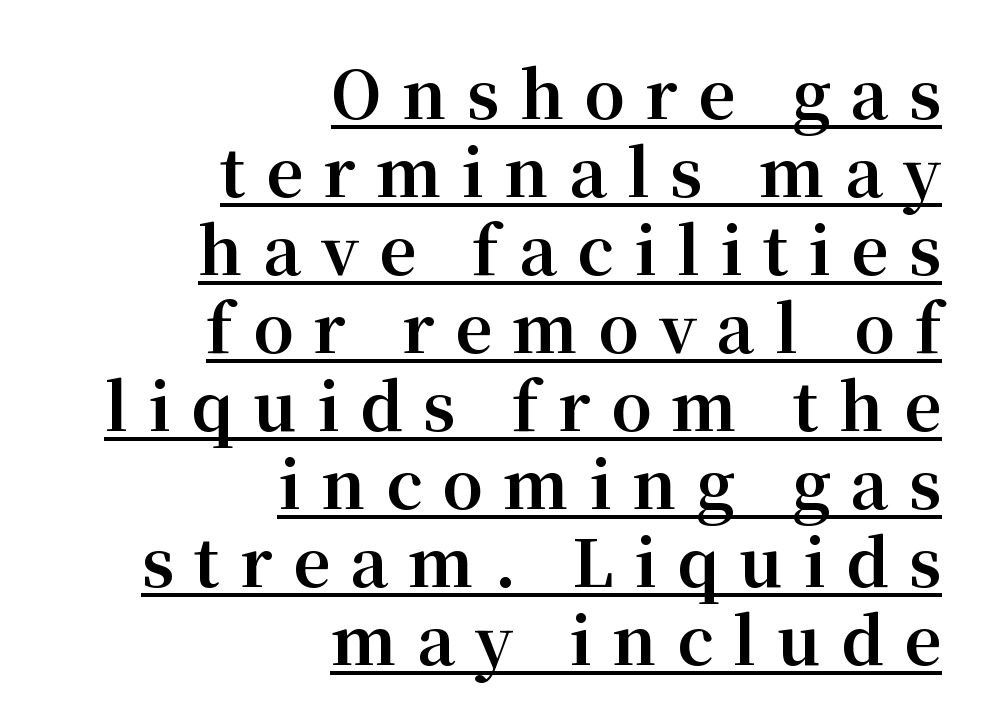
Is this a fixed-width face? No — the glyphs have proportional, varying widths. A rule runs beneath these lines of type. A typesetter would call this heavily tracked-out type. The face used here is seriffed, in the tradition of book romans. You can tell it's not italic because the verticals are truly vertical.
